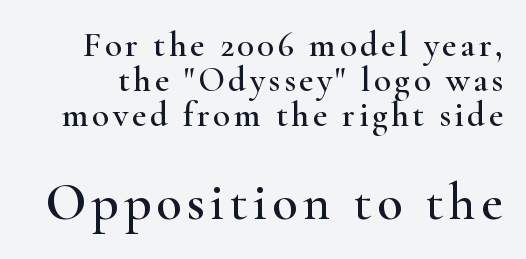
{"serif": "yes", "italic": "no", "width": "wide", "stroke_contrast": "high", "x_height": "small", "monospaced": "no", "underline": "no", "line_spacing": "tight", "line_spacing_ratio": 1.0, "larger_block": "second", "size_ratio": 1.51, "glyph_px": 53}
